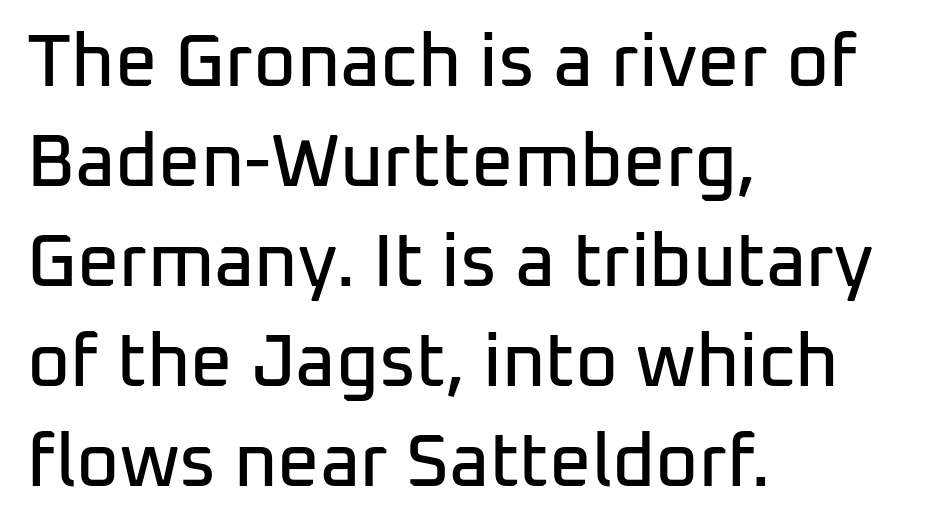
{"serif": "no", "italic": "no", "width": "normal", "stroke_contrast": "low", "x_height": "medium", "monospaced": "no", "underline": "no", "align": "left", "line_spacing": "normal", "line_spacing_ratio": 1.35, "letter_spacing": "normal", "letter_spacing_em": 0.0, "glyph_px": 74}
